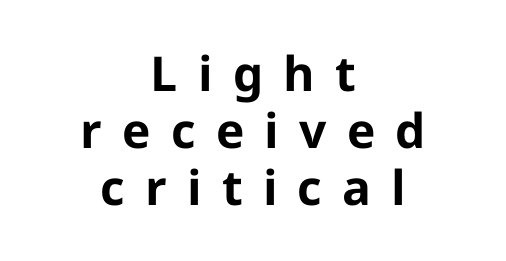
Q: Is the text bold? A: Yes.
Q: Is the text italic (slanted)? A: No, it is upright.
Q: Is the typeface a serif or a sans-serif typeface? A: Sans-serif.
Q: Is the text underlined? A: No.
Q: How is the paragraph aligned? A: Centered.
Q: Is the spacing between letters normal or unusually wide? A: Unusually wide.
Q: Width (condensed, normal, or wide)? A: Normal.
Q: Stroke contrast? A: Low.
Q: x-height? A: Medium.
Q: Monospaced? A: No.
